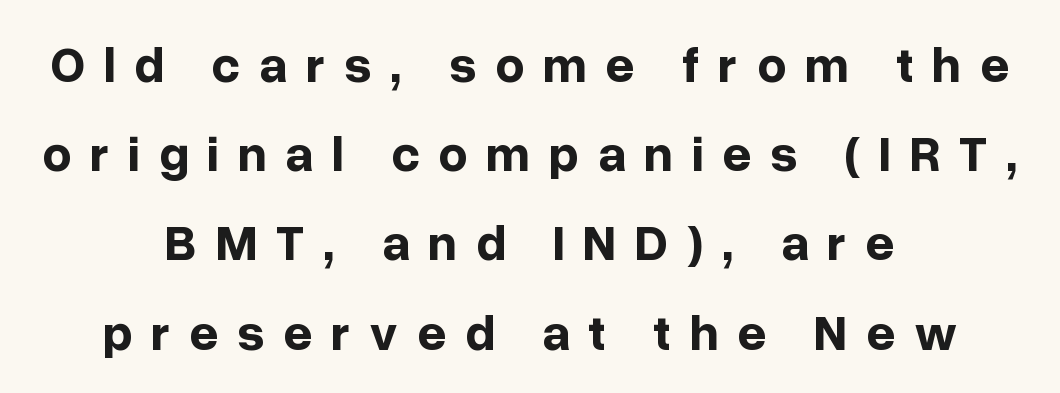
{"serif": "no", "italic": "no", "bold": "yes", "weight": "bold", "width": "normal", "stroke_contrast": "low", "x_height": "medium", "monospaced": "no", "underline": "no", "align": "center", "line_spacing_ratio": 1.75, "letter_spacing": "wide", "letter_spacing_em": 0.36, "glyph_px": 51}
